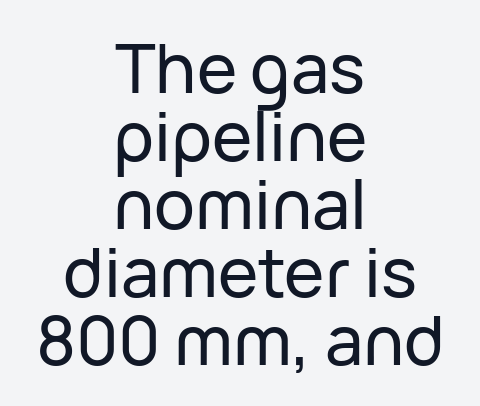
The lines in this sample share a center point and differ in where they start and stop. When letters stand straight like this, we call the style roman or upright. Proportional: the letters do not fall into vertical columns. The rendering shows plain stroke endings on the letterforms — a sans-serif design.
